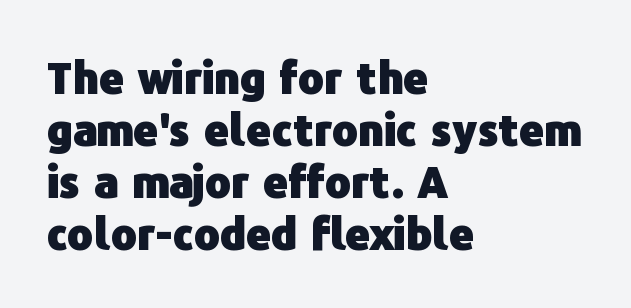
{"serif": "no", "italic": "no", "bold": "yes", "weight": "heavy", "width": "normal", "stroke_contrast": "low", "x_height": "medium", "monospaced": "no", "underline": "no", "align": "left", "line_spacing_ratio": 1.21, "letter_spacing": "normal", "letter_spacing_em": 0.0, "glyph_px": 43}
